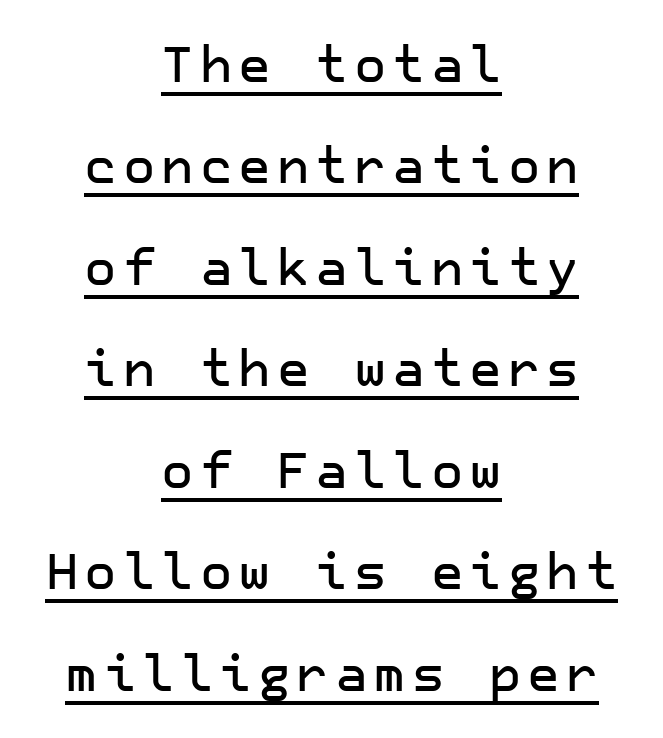
Characters remain perfectly vertical along every line. The type family on display is of the sans-serif kind. Is there much room between lines? Yes — plenty of vertical air separates them. The words here are underlined. Neither beginnings nor endings align; midpoints do.
